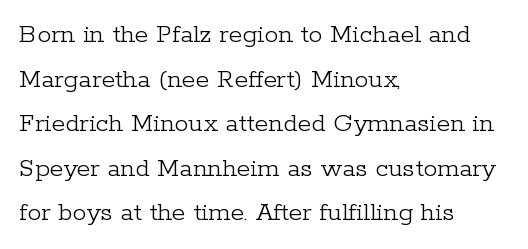
Vertical spacing — default. Rule under the text: the space is simply empty. The letterforms sit shoulder to shoulder at normal distance. Nothing heavy about these letters — not bold at all. This is serif lettering, the kind often seen in printed books.
